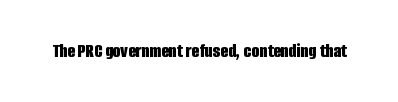
{"italic": "no", "bold": "yes", "underline": "no", "letter_spacing": "normal", "letter_spacing_em": 0.0, "glyph_px": 20}
